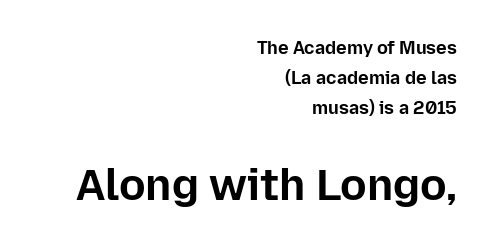
Q: Is the text bold? A: Yes.
Q: Is the text italic (slanted)? A: No, it is upright.
Q: Is the typeface a serif or a sans-serif typeface? A: Sans-serif.
Q: Is the text underlined? A: No.
Q: How is the paragraph aligned? A: Right-aligned.
Q: Is the spacing between letters normal or unusually wide? A: Normal.
Q: Is the spacing between lines tight, normal or loose? A: Normal.
Q: Which block of text is set in a larger size, the first (top) or the second (bottom)? A: The second (bottom) one.
Q: Width (condensed, normal, or wide)? A: Normal.
Q: Stroke contrast? A: Low.
Q: x-height? A: Medium.
Q: Monospaced? A: No.
